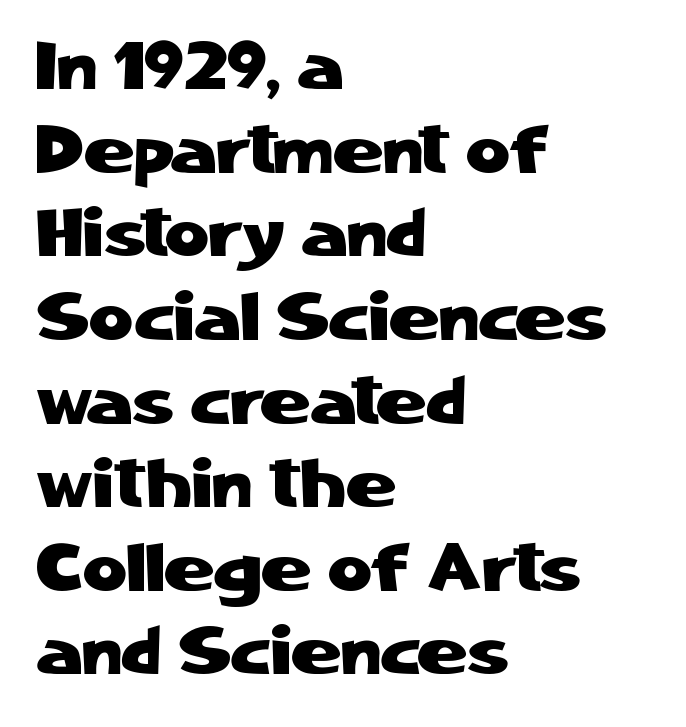
{"serif": "no", "italic": "no", "width": "normal", "stroke_contrast": "low", "x_height": "medium", "monospaced": "no", "underline": "no", "align": "left", "line_spacing_ratio": 1.23, "letter_spacing": "normal", "letter_spacing_em": 0.0, "glyph_px": 68}
